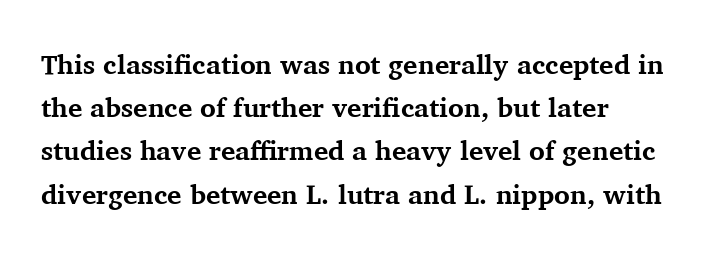
Q: Is the text bold? A: Yes.
Q: Is the text italic (slanted)? A: No, it is upright.
Q: Is the text underlined? A: No.
Q: How is the paragraph aligned? A: Left-aligned.
Q: Is the spacing between letters normal or unusually wide? A: Normal.
Q: Is the spacing between lines tight, normal or loose? A: Normal.
